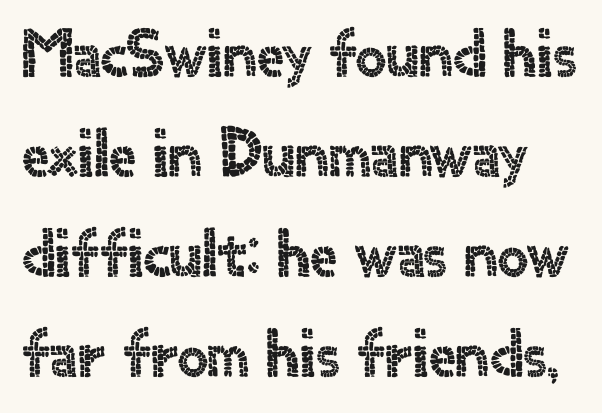
{"serif": "no", "italic": "no", "width": "normal", "x_height": "small", "monospaced": "no", "underline": "no", "line_spacing": "normal", "line_spacing_ratio": 1.47, "letter_spacing": "normal", "letter_spacing_em": 0.0, "glyph_px": 68}
